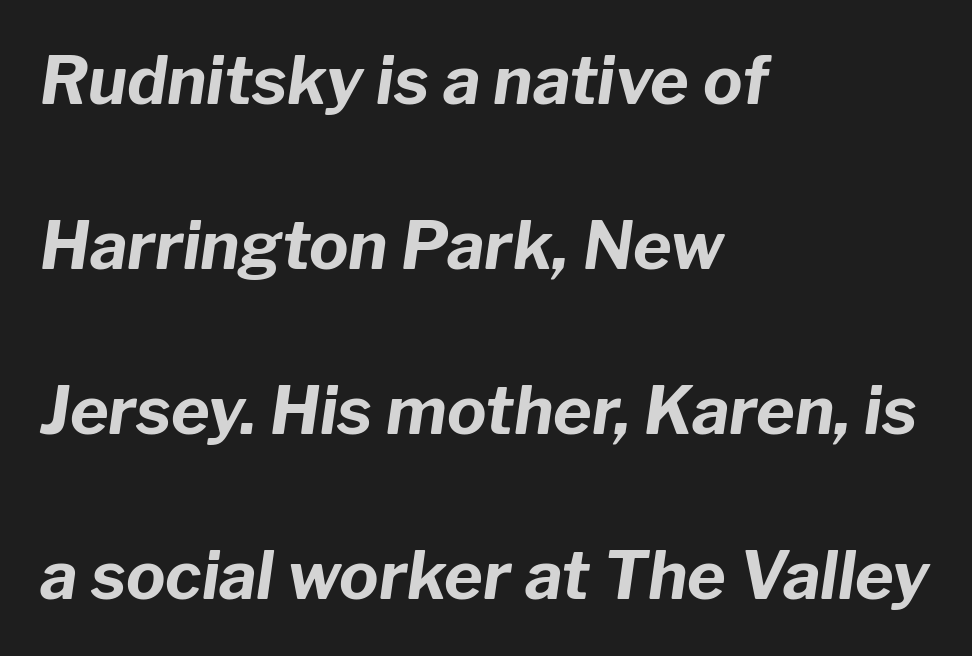
Compared with a centered layout, this one pins lines to the left instead. How heavy is the stroke? Heavy — this is a bold. The face used here is proportionally spaced, like ordinary book or web type. The space between consecutive lines is lavish. The rendering keeps characters at their native spacing.
